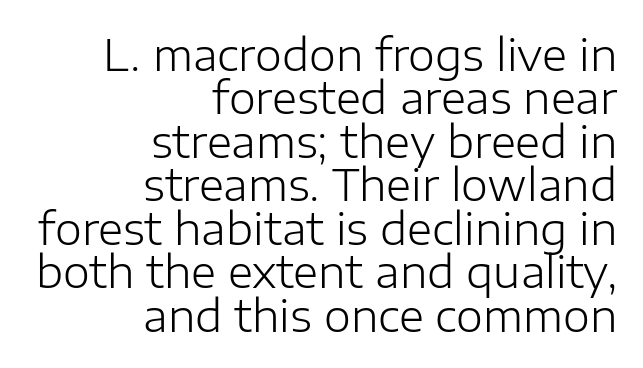
The image shows 43 px light sans-serif type, upright; set right-aligned, tight line spacing (1.01x), normal letter spacing, not underlined; low stroke contrast and a medium x-height.
